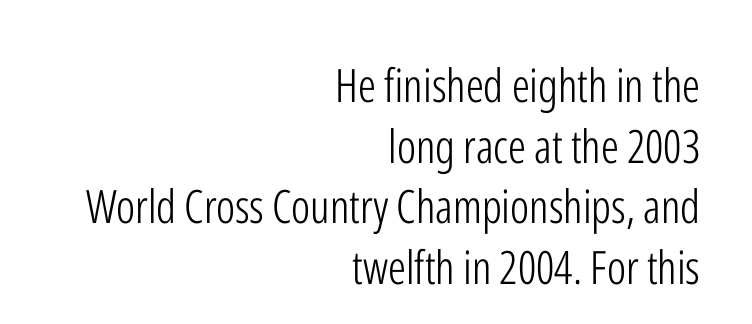
{"serif": "no", "italic": "no", "bold": "no", "weight": "light", "width": "condensed", "stroke_contrast": "low", "x_height": "medium", "monospaced": "no", "underline": "no", "align": "right", "line_spacing": "normal", "line_spacing_ratio": 1.32, "letter_spacing": "normal", "letter_spacing_em": 0.0, "glyph_px": 46}
